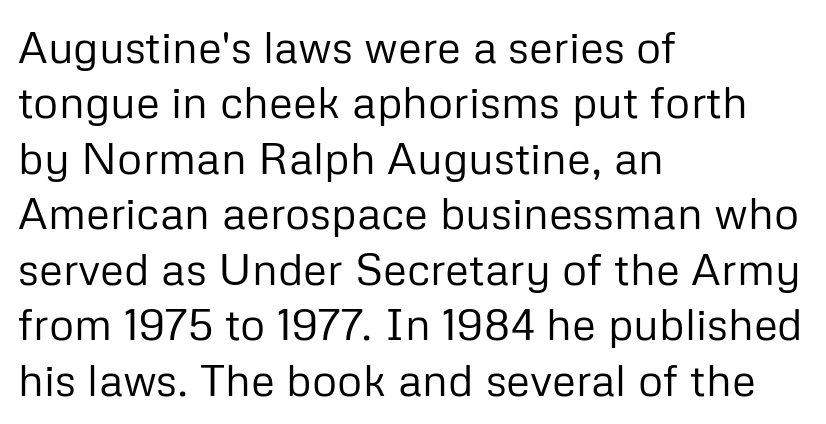
The image shows 44 px regular-weight sans-serif type, upright; set left-aligned, normal line spacing (1.26x), normal letter spacing, not underlined; low stroke contrast and a medium x-height.
